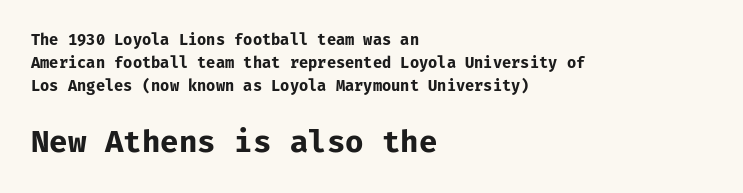
Q: Is the text bold? A: Yes.
Q: Is the text italic (slanted)? A: No, it is upright.
Q: Is the typeface a serif or a sans-serif typeface? A: Sans-serif.
Q: Is the text underlined? A: No.
Q: How is the paragraph aligned? A: Left-aligned.
Q: Is the spacing between letters normal or unusually wide? A: Normal.
Q: Is the spacing between lines tight, normal or loose? A: Normal.
Q: Which block of text is set in a larger size, the first (top) or the second (bottom)? A: The second (bottom) one.
Q: Width (condensed, normal, or wide)? A: Normal.
Q: Stroke contrast? A: Low.
Q: x-height? A: Medium.
Q: Monospaced? A: Yes.
